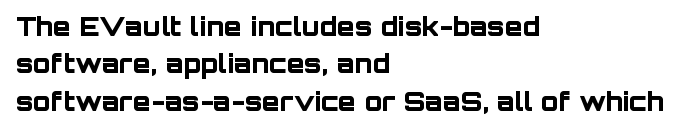
When letters stand straight like this, we call the style roman or upright. A clean baseline with only descenders dipping below it. Horizontally, the lines are justified to the leading edge only. Is there much room between lines? A standard amount, neither cramped nor airy.
